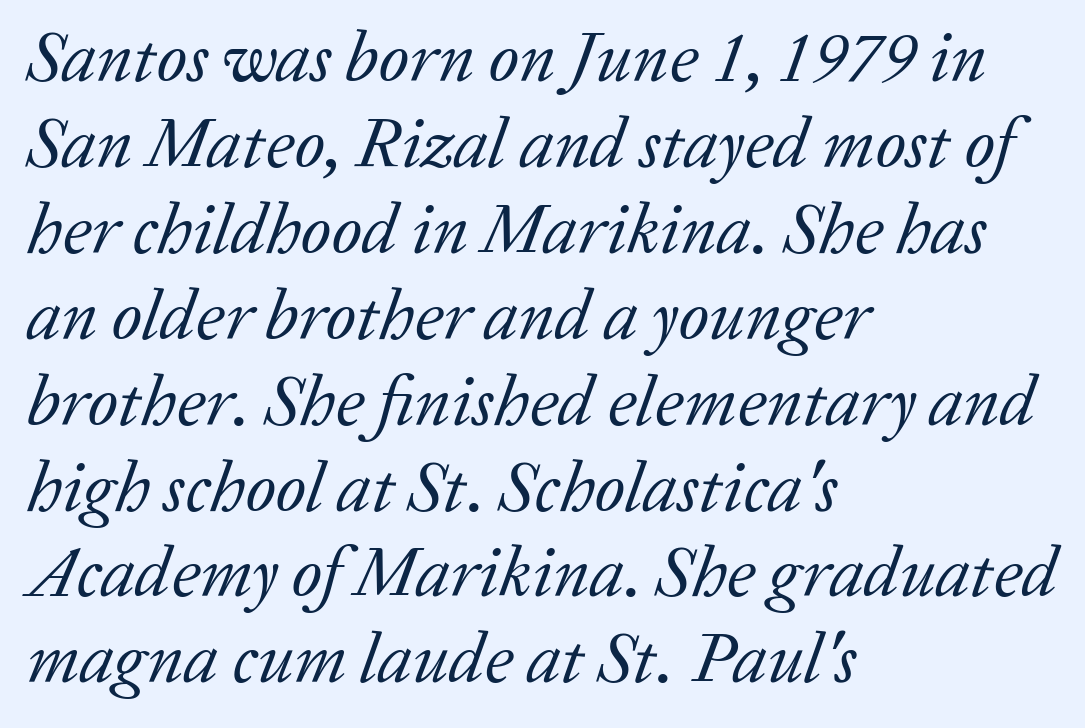
The passage shown is typeset with a serif family. This rendering leaves character spacing at its baseline value. The ragged edge is on the right, which tells us the setting is flush left. You can tell it's italic because the verticals aren't actually vertical. Clear beneath every line of the passage.
